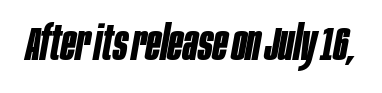
Q: Is the text bold? A: Yes.
Q: Is the text italic (slanted)? A: Yes, it leans right by about 10 degrees.
Q: Is the text underlined? A: No.
Q: Is the spacing between letters normal or unusually wide? A: Normal.
Q: Width (condensed, normal, or wide)? A: Condensed.
Q: Stroke contrast? A: Low.
Q: x-height? A: Large.
Q: Monospaced? A: No.
